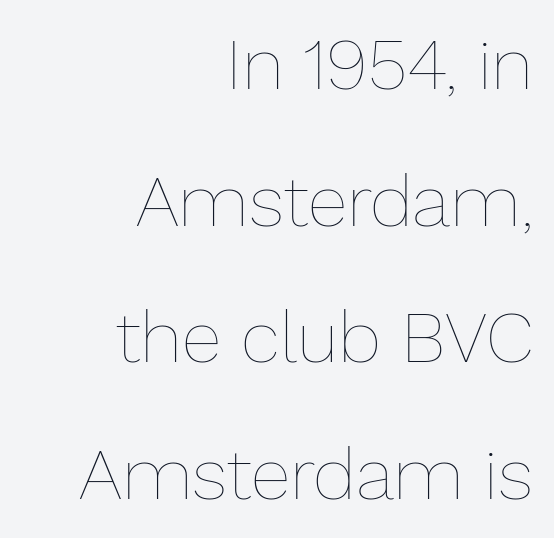
Stem width sits at or under what a default text font uses. Short note: letters normally spaced. A bare baseline throughout the passage. A flush-right, rag-left setting is used for this passage.
